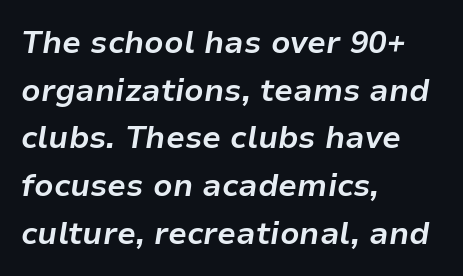
{"italic": "yes", "lean": "right", "slant_degrees": 9, "bold": "yes", "weight": "bold", "width": "normal", "stroke_contrast": "low", "x_height": "medium", "monospaced": "no", "underline": "no", "align": "left", "line_spacing": "normal", "line_spacing_ratio": 1.54, "letter_spacing": "normal", "letter_spacing_em": 0.0, "glyph_px": 31}
